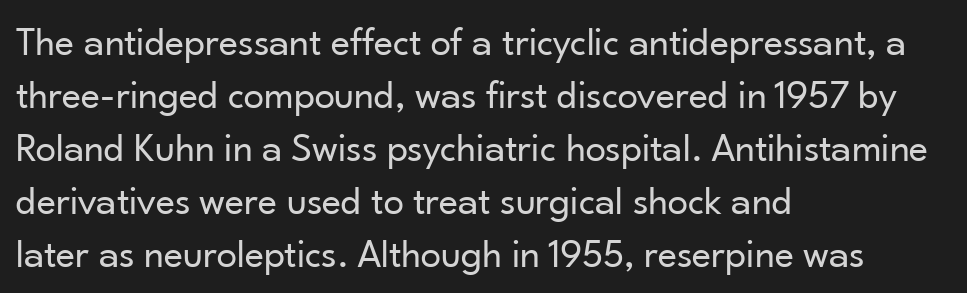
{"serif": "no", "italic": "no", "bold": "no", "weight": "regular", "width": "normal", "stroke_contrast": "low", "x_height": "small", "monospaced": "no", "underline": "no", "align": "left", "line_spacing": "normal", "line_spacing_ratio": 1.29, "letter_spacing": "normal", "letter_spacing_em": 0.0, "glyph_px": 41}
